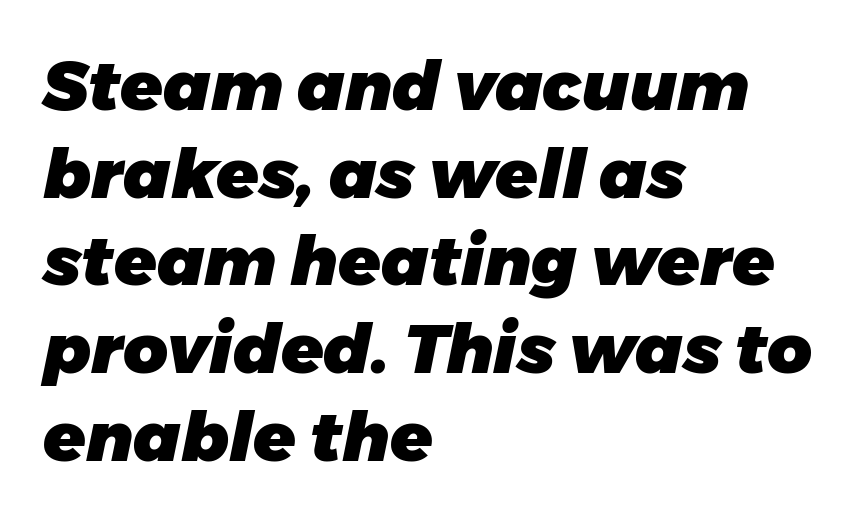
The image shows 69 px heavy type, italic (leaning right); set left-aligned, normal line spacing (1.27x), normal letter spacing, not underlined; low stroke contrast and a medium x-height.
